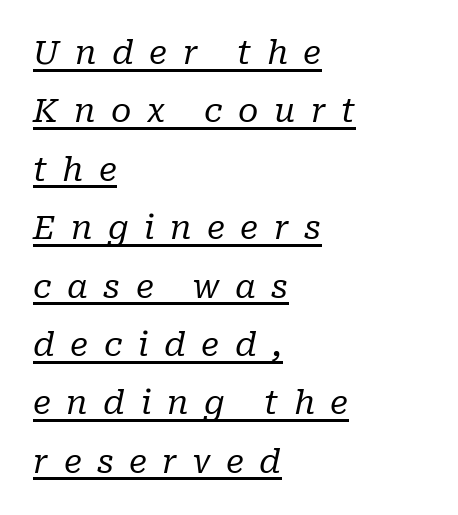
{"serif": "yes", "italic": "yes", "lean": "right", "slant_degrees": 10, "bold": "no", "weight": "regular", "width": "normal", "stroke_contrast": "low", "x_height": "medium", "monospaced": "no", "underline": "yes", "align": "left", "line_spacing_ratio": 1.77, "letter_spacing": "wide", "letter_spacing_em": 0.47, "glyph_px": 33}
